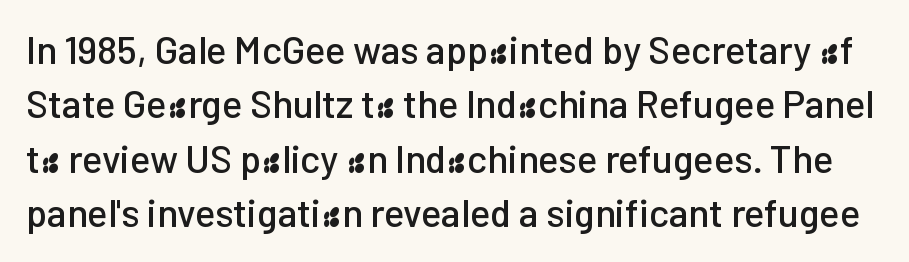
{"serif": "no", "italic": "no", "width": "normal", "stroke_contrast": "low", "x_height": "medium", "monospaced": "no", "underline": "no", "line_spacing": "normal", "line_spacing_ratio": 1.43, "letter_spacing": "normal", "letter_spacing_em": 0.0, "glyph_px": 38}
